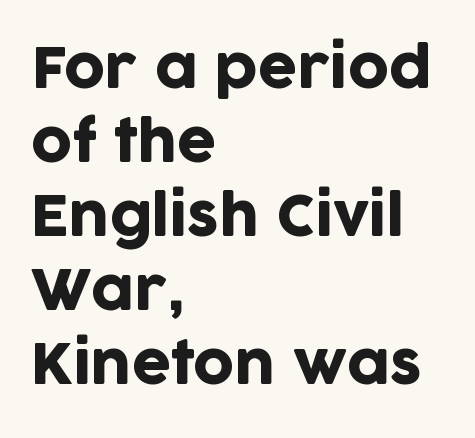
If you drew a line through each stem, it would be perfectly vertical. The face used here is proportionally spaced, like ordinary book or web type. Line beginnings align vertically; line endings do not. The rendering uses a moderate line-height, typical for paragraphs.
